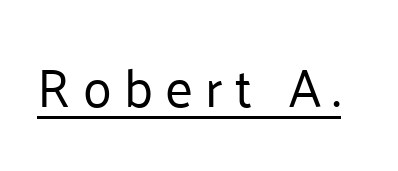
The image shows 53 px regular-weight sans-serif type, upright; set unusually wide letter spacing (+0.23 em), underlined; low stroke contrast and a medium x-height.
